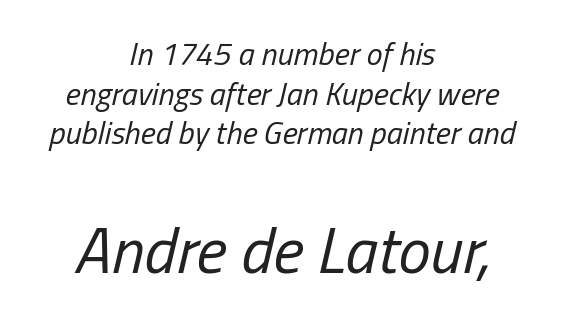
{"italic": "yes", "lean": "right", "slant_degrees": 13, "bold": "no", "weight": "regular", "width": "condensed", "stroke_contrast": "low", "x_height": "medium", "monospaced": "no", "underline": "no", "align": "center", "line_spacing_ratio": 1.24, "letter_spacing": "normal", "letter_spacing_em": 0.0, "larger_block": "second", "size_ratio": 2.03, "glyph_px": 65}
